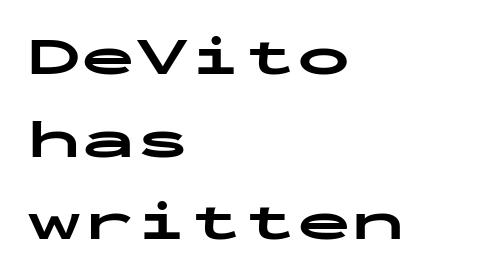
Q: Is the text bold? A: Yes.
Q: Is the text italic (slanted)? A: No, it is upright.
Q: Is the typeface a serif or a sans-serif typeface? A: Sans-serif.
Q: Is the text underlined? A: No.
Q: How is the paragraph aligned? A: Left-aligned.
Q: Is the spacing between letters normal or unusually wide? A: Normal.
Q: Is the spacing between lines tight, normal or loose? A: Normal.
Q: Width (condensed, normal, or wide)? A: Wide.
Q: Stroke contrast? A: Low.
Q: x-height? A: Medium.
Q: Monospaced? A: Yes.
